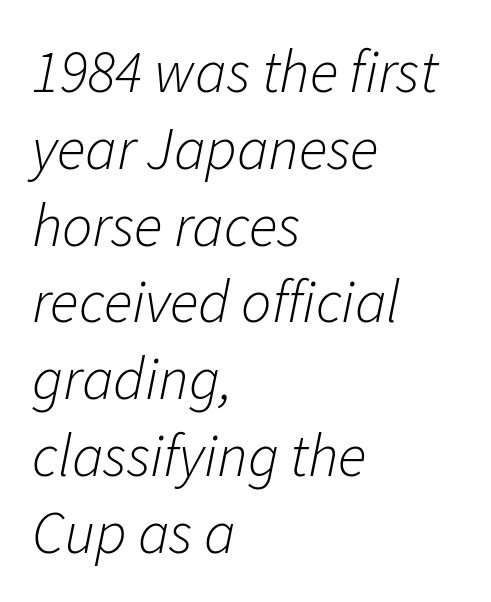
Designer's note — italics engaged. The strip under each line holds only bare page. Short note: letters normally spaced. The passage is arranged the way most books set body copy — flush left.
